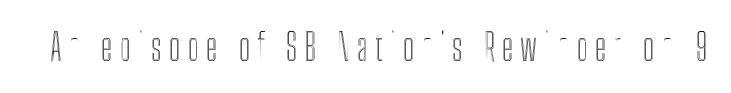
{"italic": "no", "width": "condensed", "x_height": "medium", "monospaced": "no", "underline": "no", "glyph_px": 37}
